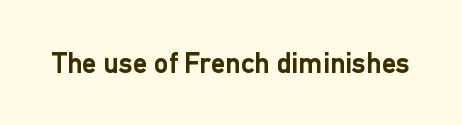
The image shows 29 px semibold sans-serif type, upright; set normal letter spacing, not underlined; low stroke contrast and a medium x-height.
